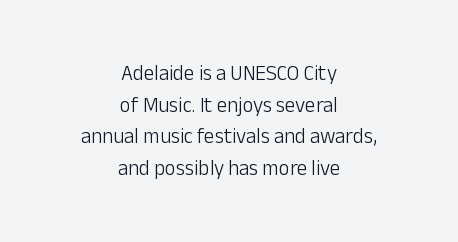
The image shows 21 px text type, upright; set centered, normal line spacing (1.51x), normal letter spacing, not underlined.
